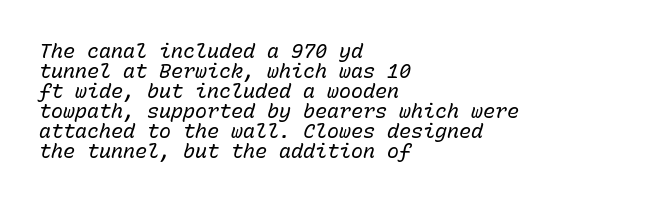
{"italic": "yes", "lean": "right", "slant_degrees": 15, "bold": "no", "underline": "no", "align": "left", "line_spacing": "tight", "line_spacing_ratio": 1.0, "letter_spacing": "normal", "letter_spacing_em": 0.0, "glyph_px": 20}
